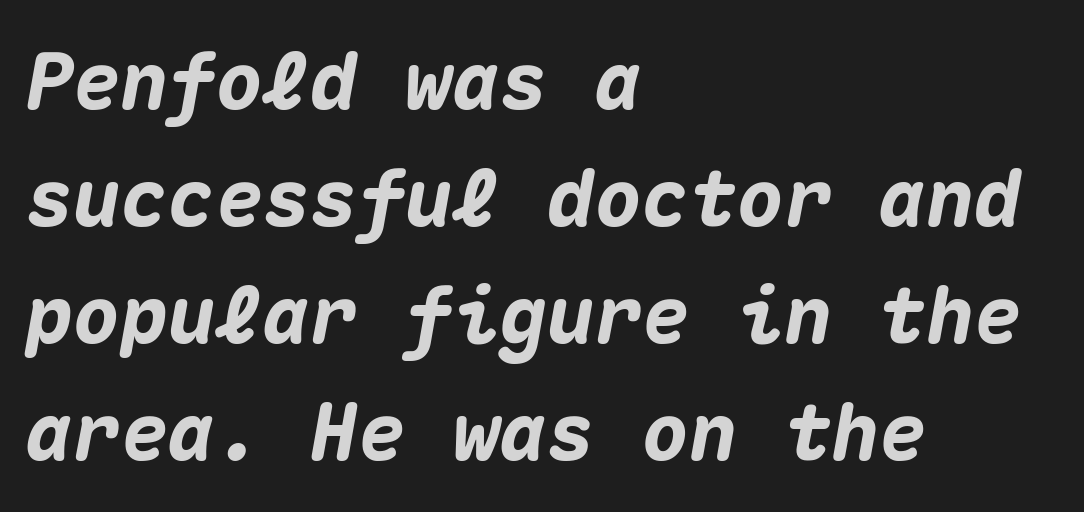
{"italic": "yes", "lean": "right", "slant_degrees": 10, "bold": "yes", "weight": "heavy", "width": "normal", "stroke_contrast": "medium", "x_height": "medium", "monospaced": "yes", "underline": "no", "align": "left", "line_spacing": "normal", "line_spacing_ratio": 1.48, "letter_spacing": "normal", "letter_spacing_em": 0.0, "glyph_px": 79}
